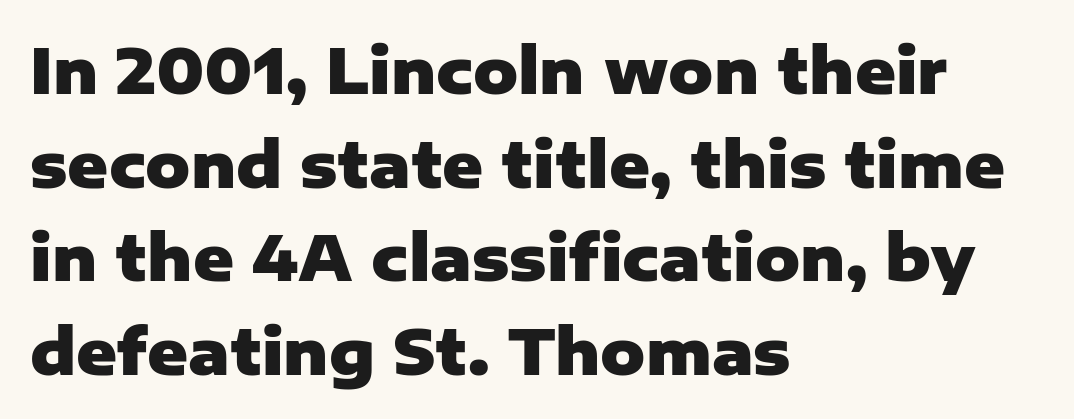
Q: Is the text bold? A: Yes.
Q: Is the text italic (slanted)? A: No, it is upright.
Q: Is the typeface a serif or a sans-serif typeface? A: Sans-serif.
Q: Is the text underlined? A: No.
Q: How is the paragraph aligned? A: Left-aligned.
Q: Is the spacing between letters normal or unusually wide? A: Normal.
Q: Is the spacing between lines tight, normal or loose? A: Normal.
Q: Width (condensed, normal, or wide)? A: Normal.
Q: Stroke contrast? A: Low.
Q: x-height? A: Medium.
Q: Monospaced? A: No.
